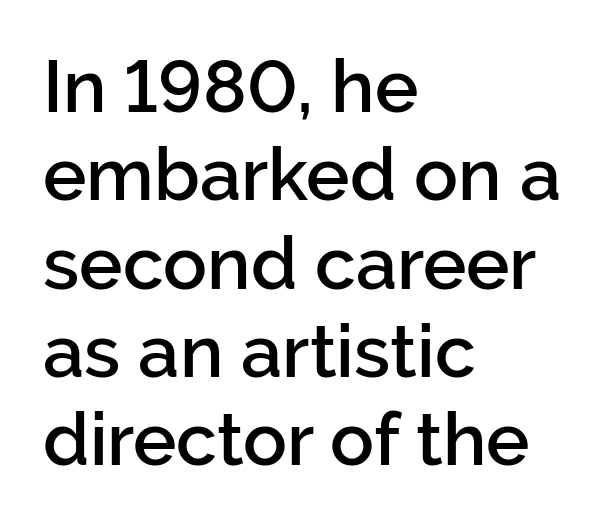
This sample is left-justified, so line endings fall wherever the words run out. Unlike a traditional serif, this face leaves its strokes unadorned. Default kerning and tracking; the words read as compact shapes. The letters advance in unequal steps, a hallmark of proportional type. Every letter is mildly thick-stroked: semibold rather than bold. Words float on clear page, feet unadorned.
